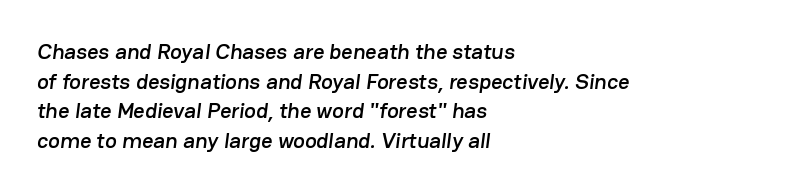
The image shows 22 px text type; set left-aligned, normal line spacing (1.35x), normal letter spacing, not underlined.
